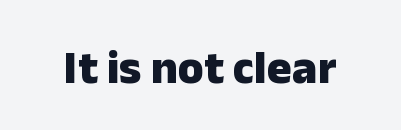
The image shows 47 px heavy sans-serif type, upright; set normal letter spacing, not underlined; low stroke contrast and a medium x-height.
